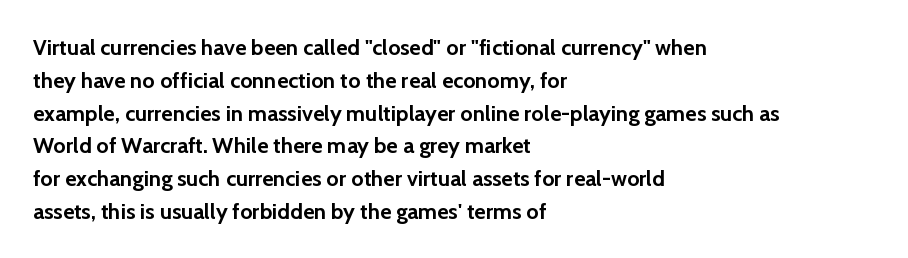
{"italic": "no", "bold": "yes", "underline": "no", "align": "left", "line_spacing": "normal", "line_spacing_ratio": 1.49, "letter_spacing": "normal", "letter_spacing_em": 0.0, "glyph_px": 22}
